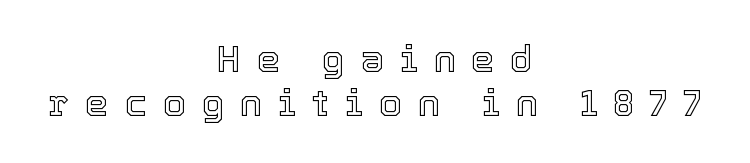
The letters stand upright; this is a roman face. Tracking value appears strongly positive — letters spread wide. Note the varied advance widths — an 'i' is clearly narrower than an 'm'. The foot of each line stays bare and open. These lines are centered, leaving both edges ragged.
